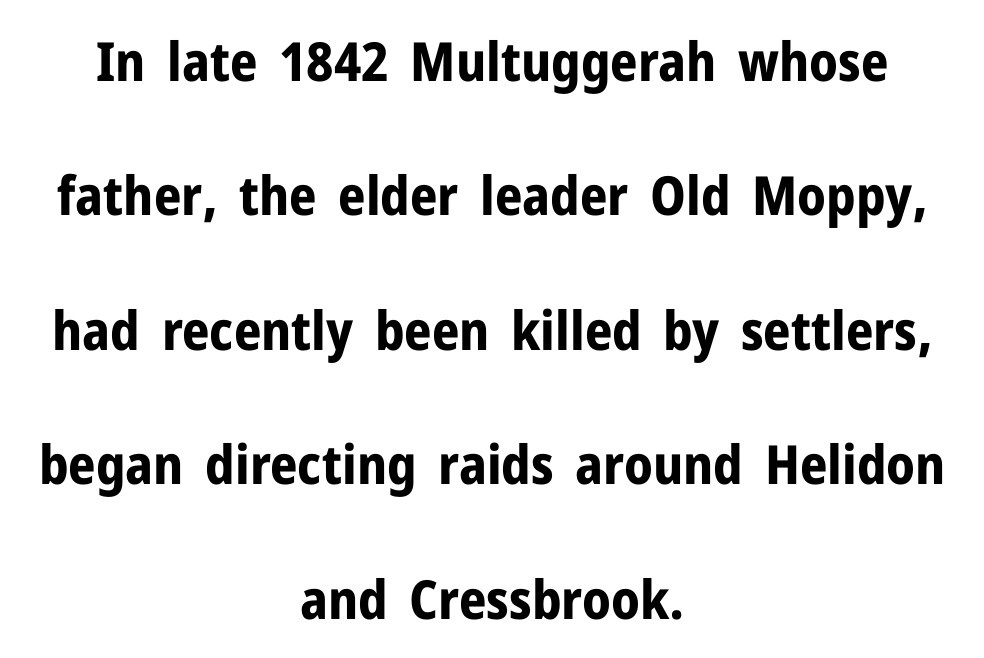
Q: Is the text bold? A: Yes.
Q: Is the text italic (slanted)? A: No, it is upright.
Q: Is the typeface a serif or a sans-serif typeface? A: Sans-serif.
Q: Is the text underlined? A: No.
Q: How is the paragraph aligned? A: Centered.
Q: Is the spacing between letters normal or unusually wide? A: Normal.
Q: Is the spacing between lines tight, normal or loose? A: Loose.
Q: Width (condensed, normal, or wide)? A: Normal.
Q: Stroke contrast? A: Low.
Q: x-height? A: Medium.
Q: Monospaced? A: No.
